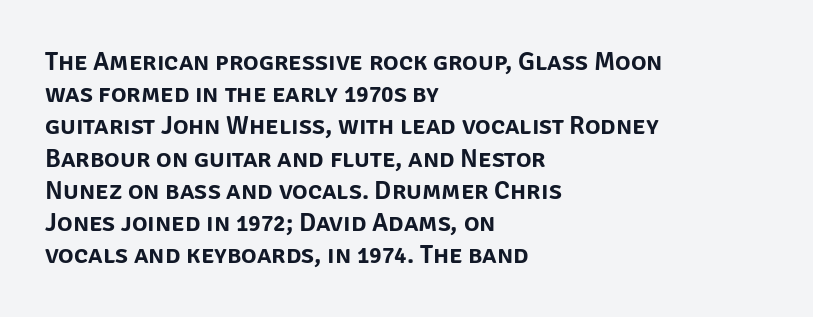
{"italic": "no", "underline": "no", "align": "left", "line_spacing_ratio": 1.24, "letter_spacing": "normal", "letter_spacing_em": 0.0, "glyph_px": 26}
